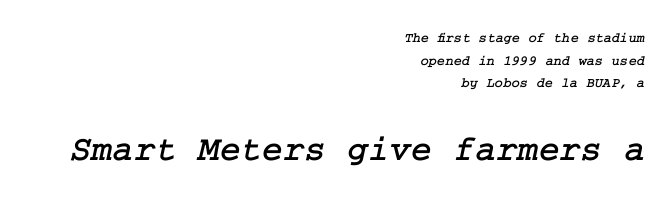
{"serif": "yes", "width": "normal", "stroke_contrast": "low", "x_height": "medium", "underline": "no", "align": "right", "line_spacing": "normal", "line_spacing_ratio": 1.61, "letter_spacing": "normal", "letter_spacing_em": 0.0, "larger_block": "second", "size_ratio": 2.57, "glyph_px": 36}
